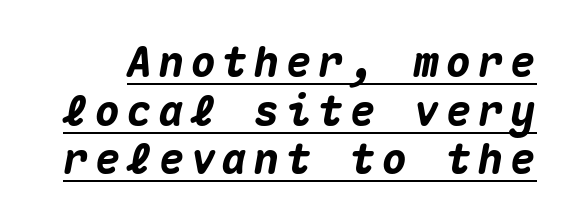
Q: Is the text bold? A: Yes.
Q: Is the text italic (slanted)? A: Yes, it leans right by about 10 degrees.
Q: Is the text underlined? A: Yes.
Q: Width (condensed, normal, or wide)? A: Normal.
Q: Stroke contrast? A: Medium.
Q: x-height? A: Medium.
Q: Monospaced? A: Yes.
